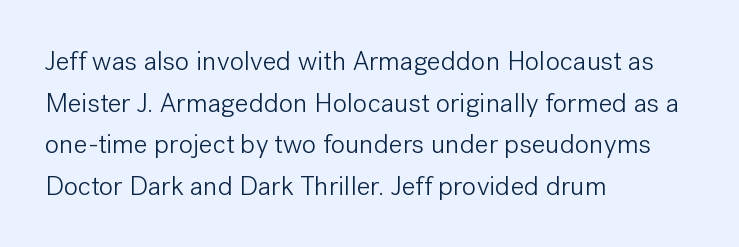
Q: Is the text bold? A: No.
Q: Is the text italic (slanted)? A: No, it is upright.
Q: Is the text underlined? A: No.
Q: How is the paragraph aligned? A: Left-aligned.
Q: Is the spacing between letters normal or unusually wide? A: Normal.
Q: Is the spacing between lines tight, normal or loose? A: Normal.
